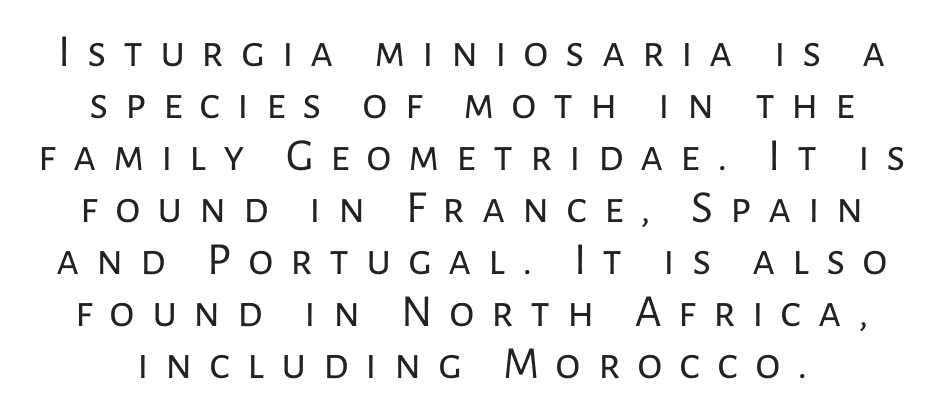
The image shows 46 px regular-weight sans-serif type, upright; set tight line spacing (1.13x), unusually wide letter spacing (+0.36 em), not underlined; low stroke contrast and a medium x-height.
